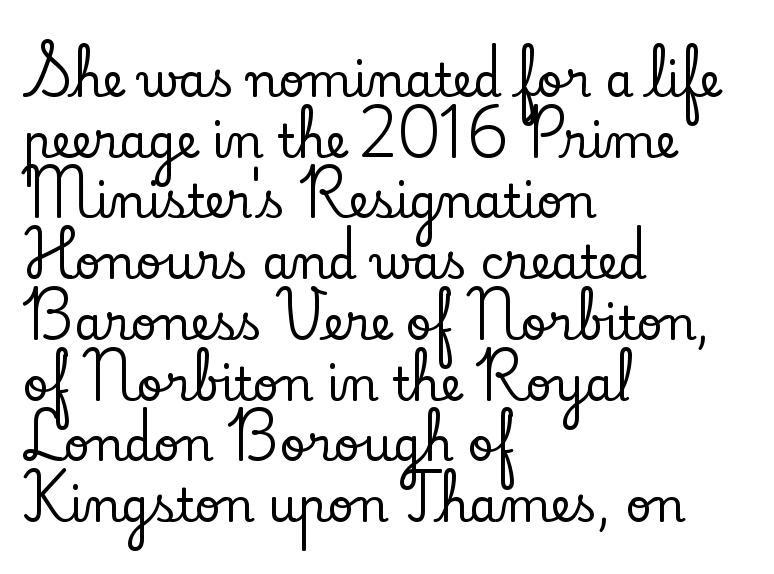
Q: Is the text italic (slanted)? A: No, it is upright.
Q: Is the typeface a serif or a sans-serif typeface? A: Serif.
Q: Is the text underlined? A: No.
Q: How is the paragraph aligned? A: Left-aligned.
Q: Is the spacing between letters normal or unusually wide? A: Normal.
Q: Is the spacing between lines tight, normal or loose? A: Normal.
Q: Width (condensed, normal, or wide)? A: Normal.
Q: Stroke contrast? A: Low.
Q: x-height? A: Small.
Q: Monospaced? A: No.
